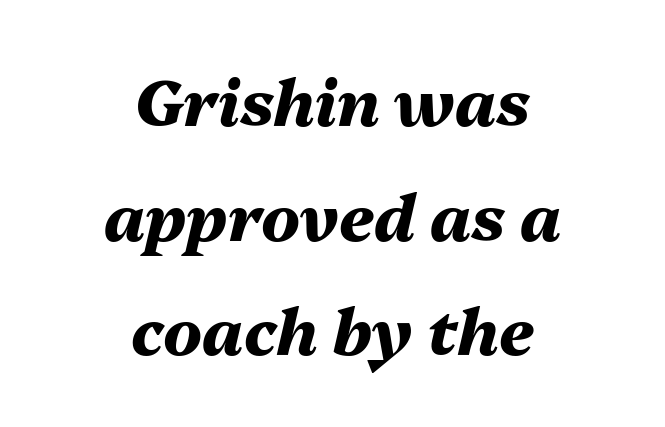
{"italic": "yes", "lean": "right", "slant_degrees": 13, "bold": "yes", "weight": "heavy", "width": "normal", "stroke_contrast": "medium", "x_height": "medium", "monospaced": "no", "underline": "no", "align": "center", "line_spacing_ratio": 1.79, "letter_spacing": "normal", "letter_spacing_em": 0.0, "glyph_px": 64}
